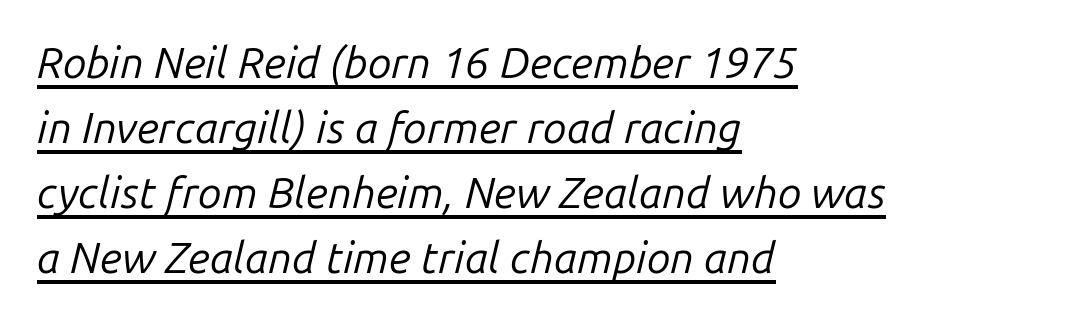
Q: Is the text bold? A: No.
Q: Is the text italic (slanted)? A: Yes, it leans right by about 14 degrees.
Q: Is the text underlined? A: Yes.
Q: How is the paragraph aligned? A: Left-aligned.
Q: Is the spacing between letters normal or unusually wide? A: Normal.
Q: Is the spacing between lines tight, normal or loose? A: Normal.
Q: Width (condensed, normal, or wide)? A: Normal.
Q: Stroke contrast? A: Low.
Q: x-height? A: Medium.
Q: Monospaced? A: No.
